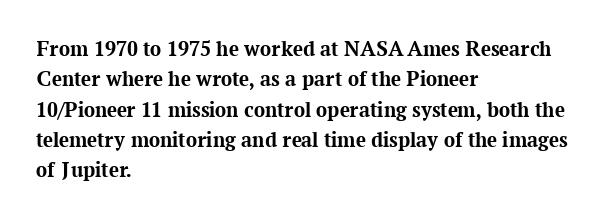
Q: Is the text bold? A: Yes.
Q: Is the text italic (slanted)? A: No, it is upright.
Q: Is the text underlined? A: No.
Q: How is the paragraph aligned? A: Left-aligned.
Q: Is the spacing between letters normal or unusually wide? A: Normal.
Q: Is the spacing between lines tight, normal or loose? A: Normal.
